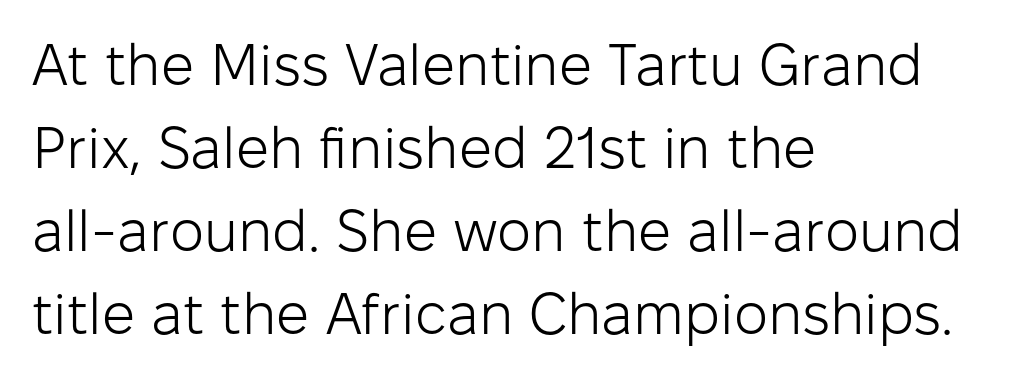
Q: Is the text bold? A: No.
Q: Is the text italic (slanted)? A: No, it is upright.
Q: Is the typeface a serif or a sans-serif typeface? A: Sans-serif.
Q: Is the text underlined? A: No.
Q: How is the paragraph aligned? A: Left-aligned.
Q: Is the spacing between letters normal or unusually wide? A: Normal.
Q: Is the spacing between lines tight, normal or loose? A: Normal.
Q: Width (condensed, normal, or wide)? A: Normal.
Q: Stroke contrast? A: Low.
Q: x-height? A: Medium.
Q: Monospaced? A: No.
